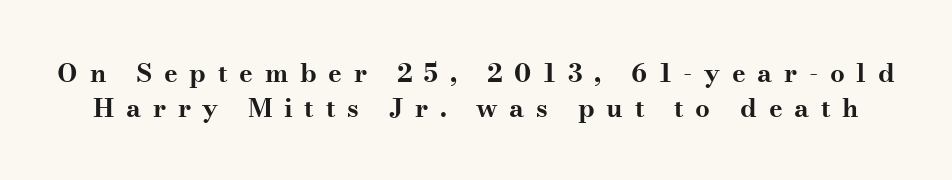
The image shows 26 px bold type, upright; set normal line spacing (1.34x), unusually wide letter spacing (+0.45 em), not underlined.
